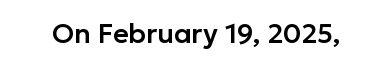
{"italic": "no", "underline": "no", "letter_spacing": "normal", "letter_spacing_em": 0.0, "glyph_px": 27}
